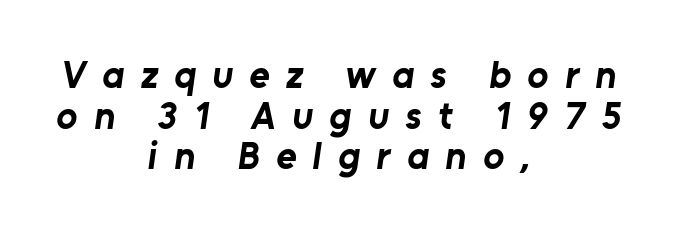
The image shows 39 px bold sans-serif type; set centered, tight line spacing (1.04x), unusually wide letter spacing (+0.42 em), not underlined; low stroke contrast and a medium x-height.
